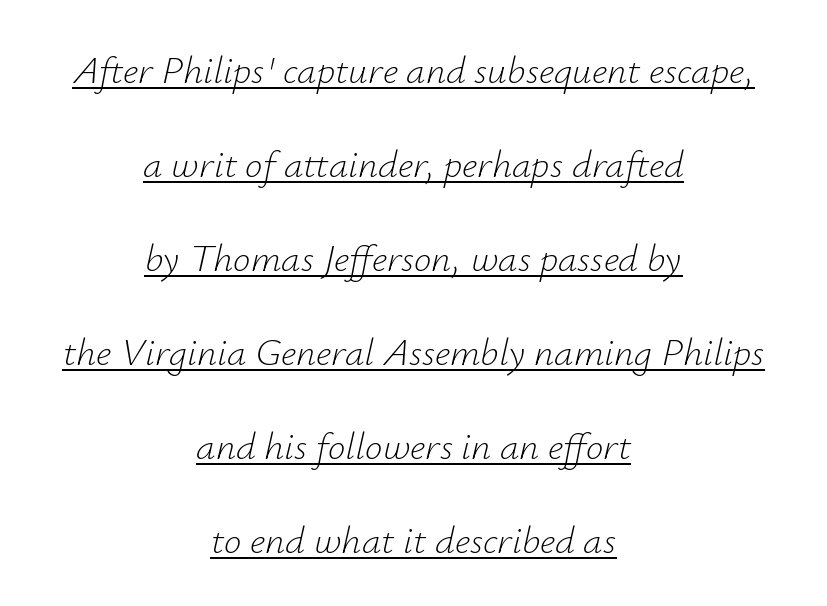
{"italic": "yes", "lean": "right", "slant_degrees": 12, "bold": "no", "weight": "light", "width": "normal", "stroke_contrast": "low", "x_height": "small", "monospaced": "no", "underline": "yes", "align": "center", "line_spacing": "loose", "line_spacing_ratio": 2.41, "letter_spacing": "normal", "letter_spacing_em": 0.0, "glyph_px": 39}
